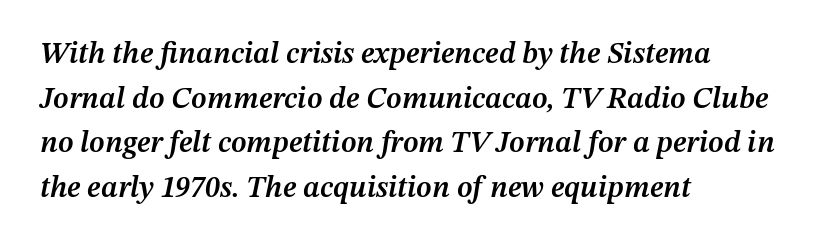
The paragraph shown leans on its left margin. Here the glyphs are tracked normally, forming tight word shapes. Compared with ordinary roman type, these characters are visibly tilted. This is the in-between weight designers call semibold or demi. Glance below the letters and you will spot only blank space. These lines are rendered in a variable-pitch font.
